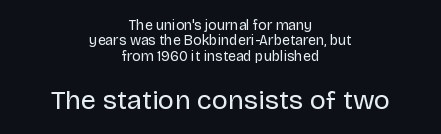
The image shows 27 px text type, upright; set centered, tight line spacing (1.09x), normal letter spacing, not underlined; the second (bottom) block is 1.93x larger.
